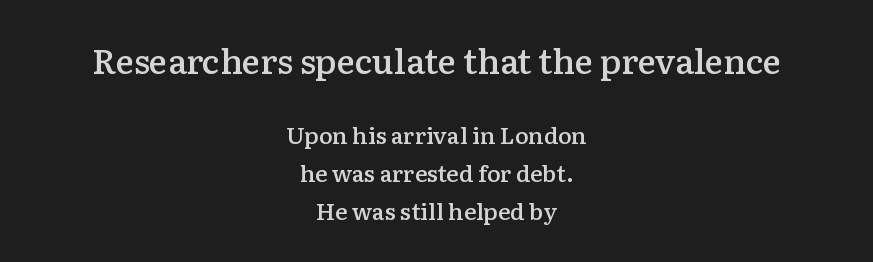
The image shows 34 px semibold serif type, upright; set centered, normal line spacing (1.65x), normal letter spacing, not underlined; the first (top) block is 1.48x larger; low stroke contrast and a medium x-height.
